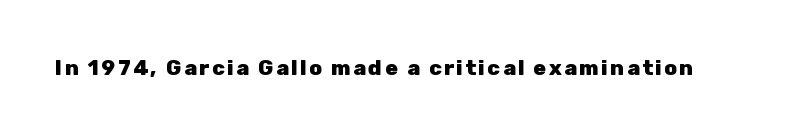
Pretty heavy lettering here — definitely bold. The passage shown is not underscored anywhere. Do the letters lean? They stand straight.
